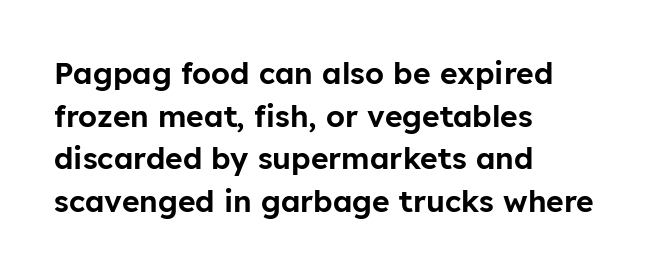
Q: Is the text italic (slanted)? A: No, it is upright.
Q: Is the typeface a serif or a sans-serif typeface? A: Sans-serif.
Q: Is the text underlined? A: No.
Q: How is the paragraph aligned? A: Left-aligned.
Q: Is the spacing between letters normal or unusually wide? A: Normal.
Q: Is the spacing between lines tight, normal or loose? A: Normal.
Q: Width (condensed, normal, or wide)? A: Normal.
Q: Stroke contrast? A: Low.
Q: x-height? A: Medium.
Q: Monospaced? A: No.
